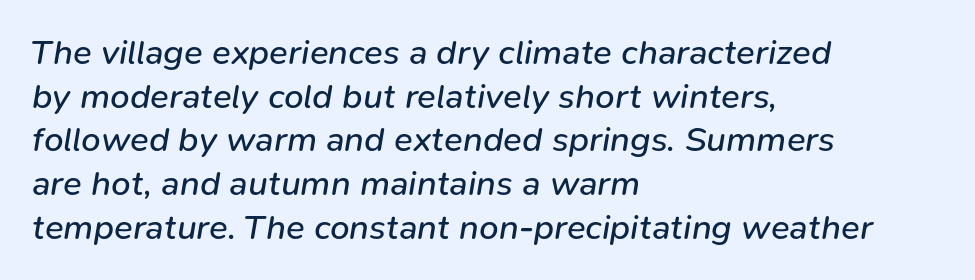
The paragraph has a hard left edge and a soft right edge. Glance below the letters and you will spot only blank space. Letter spacing: default. The font is comparable to plain body text, perhaps lighter. The letters are slanted; this is an italic face. The passage shown is typed in a proportional face where columns would drift.
